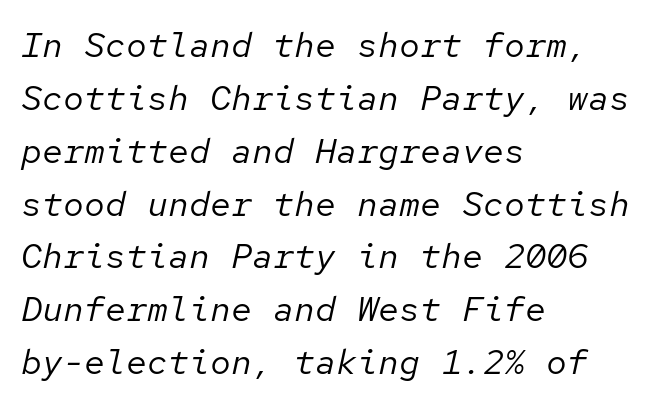
Q: Is the text bold? A: No.
Q: Is the text italic (slanted)? A: Yes, it leans right by about 12 degrees.
Q: Is the text underlined? A: No.
Q: How is the paragraph aligned? A: Left-aligned.
Q: Is the spacing between letters normal or unusually wide? A: Normal.
Q: Is the spacing between lines tight, normal or loose? A: Normal.
Q: Width (condensed, normal, or wide)? A: Normal.
Q: Stroke contrast? A: Low.
Q: x-height? A: Medium.
Q: Monospaced? A: Yes.
